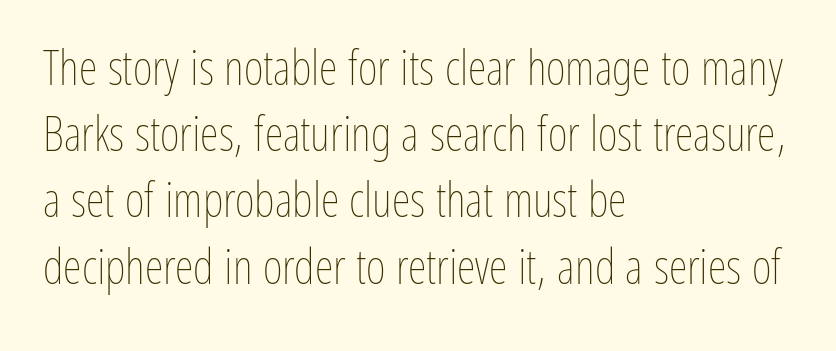
{"italic": "no", "bold": "no", "weight": "thin", "width": "condensed", "stroke_contrast": "low", "x_height": "medium", "monospaced": "no", "underline": "no", "align": "left", "line_spacing": "normal", "line_spacing_ratio": 1.38, "letter_spacing": "normal", "letter_spacing_em": 0.0, "glyph_px": 48}
